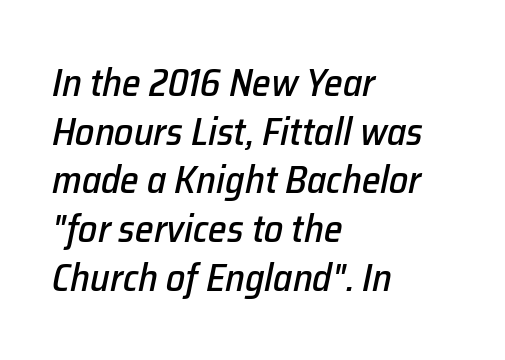
Think of a printed novel: that variable character pitch is what you see here. There is no visible air inserted between adjacent glyphs. Students, observe: this is what conventionally led text looks like. No word sits above an underline.
